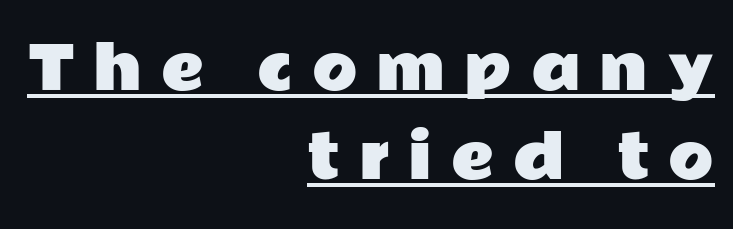
{"serif": "no", "italic": "no", "width": "wide", "stroke_contrast": "low", "x_height": "medium", "monospaced": "no", "underline": "yes", "align": "right", "line_spacing": "normal", "line_spacing_ratio": 1.51, "letter_spacing": "wide", "letter_spacing_em": 0.32, "glyph_px": 59}
